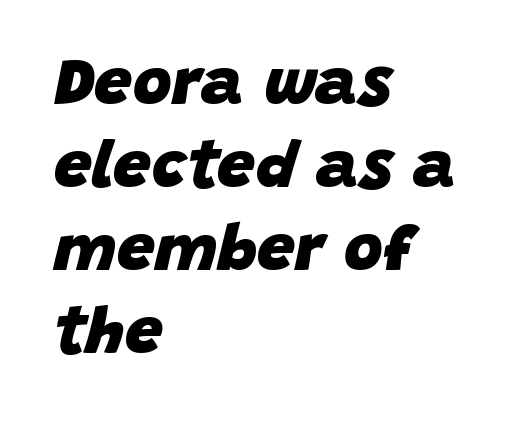
There's an unmistakable incline to the writing here. Letters rest on an invisible, unmarked baseline. Is this a fixed-width face? No — the glyphs have proportional, varying widths. In CSS terms this would be text-align: left.
